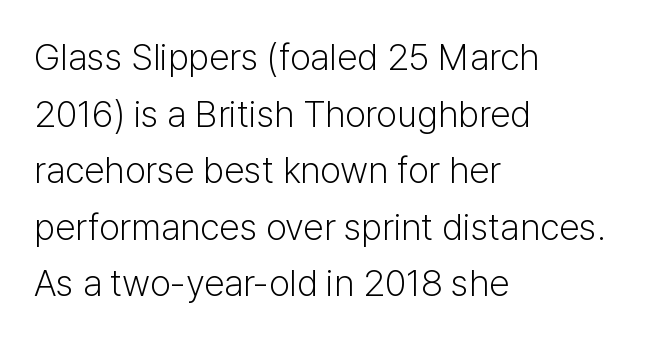
Q: Is the text bold? A: No.
Q: Is the text italic (slanted)? A: No, it is upright.
Q: Is the typeface a serif or a sans-serif typeface? A: Sans-serif.
Q: Is the text underlined? A: No.
Q: How is the paragraph aligned? A: Left-aligned.
Q: Is the spacing between letters normal or unusually wide? A: Normal.
Q: Is the spacing between lines tight, normal or loose? A: Normal.
Q: Width (condensed, normal, or wide)? A: Normal.
Q: Stroke contrast? A: Low.
Q: x-height? A: Medium.
Q: Monospaced? A: No.
